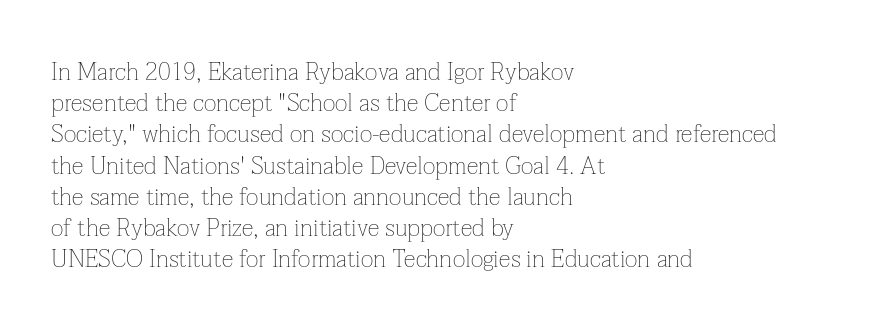
{"italic": "no", "bold": "no", "underline": "no", "align": "left", "line_spacing": "normal", "line_spacing_ratio": 1.3, "letter_spacing": "normal", "letter_spacing_em": 0.0, "glyph_px": 24}
